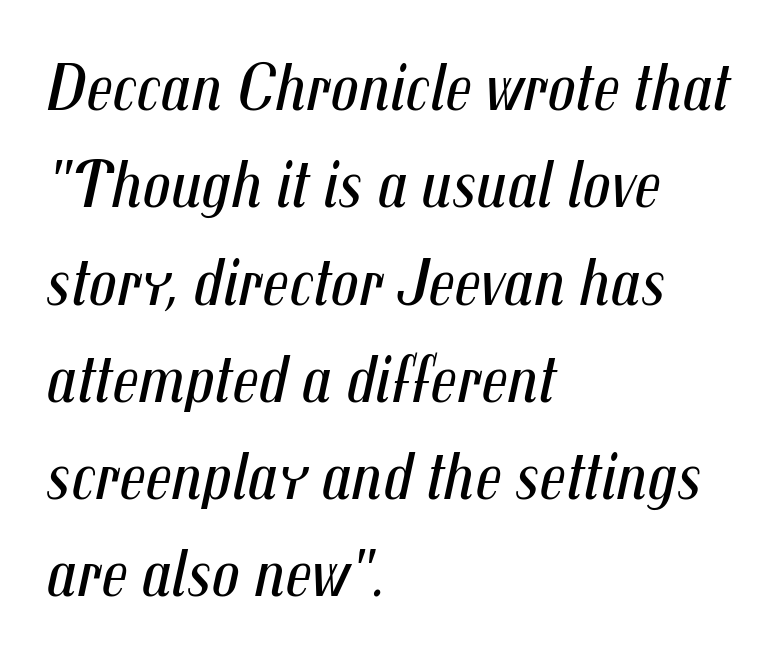
{"italic": "yes", "lean": "right", "slant_degrees": 12, "bold": "no", "weight": "regular", "width": "condensed", "stroke_contrast": "medium", "x_height": "medium", "monospaced": "no", "underline": "no", "align": "left", "line_spacing": "normal", "line_spacing_ratio": 1.41, "letter_spacing": "normal", "letter_spacing_em": 0.0, "glyph_px": 69}
